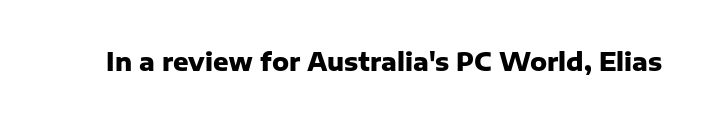
The image shows 24 px bold type, upright; set normal letter spacing, not underlined.
